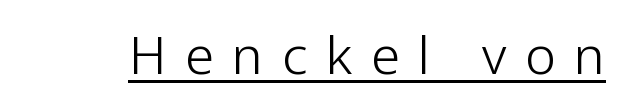
The image shows 52 px light sans-serif type, upright; set unusually wide letter spacing (+0.36 em), underlined; low stroke contrast and a medium x-height.
